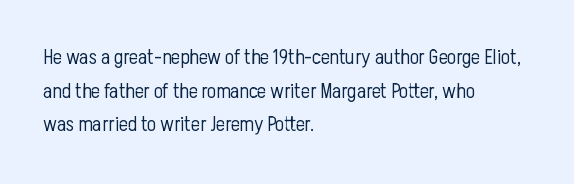
The image shows 21 px text type, upright; set left-aligned, normal line spacing (1.6x), normal letter spacing, not underlined.
